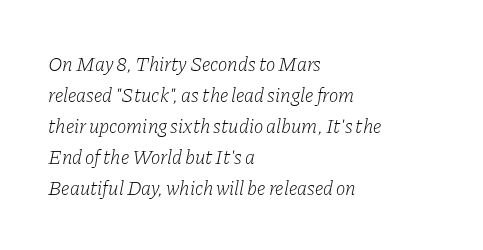
The image shows 20 px text type, italic (leaning right); set left-aligned, normal line spacing (1.55x), normal letter spacing, not underlined.
